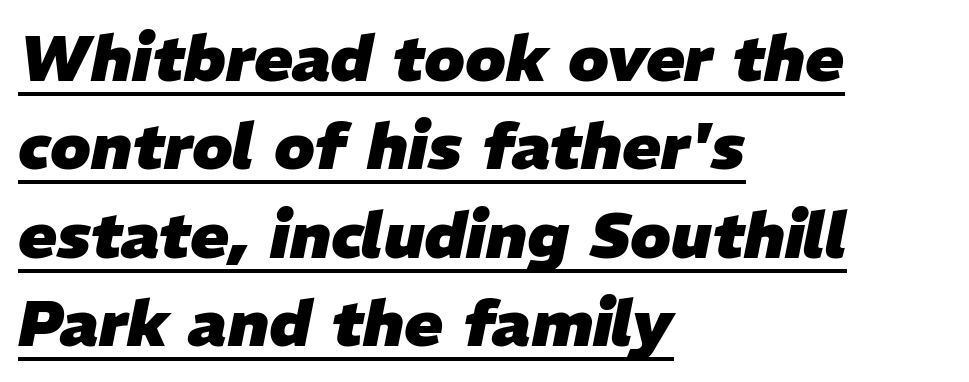
{"italic": "yes", "lean": "right", "slant_degrees": 11, "bold": "yes", "weight": "heavy", "width": "normal", "stroke_contrast": "low", "x_height": "medium", "monospaced": "no", "underline": "yes", "align": "left", "line_spacing": "normal", "line_spacing_ratio": 1.38, "letter_spacing": "normal", "letter_spacing_em": 0.0, "glyph_px": 64}
